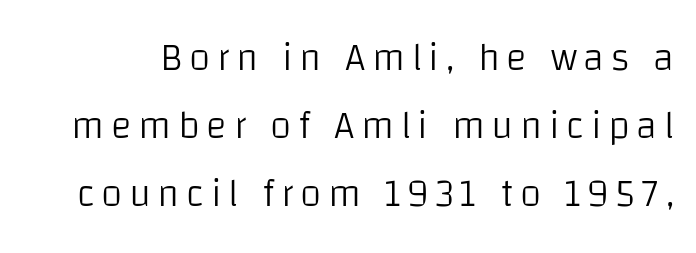
{"serif": "no", "italic": "no", "bold": "no", "weight": "light", "width": "normal", "stroke_contrast": "low", "x_height": "large", "monospaced": "no", "underline": "no", "line_spacing_ratio": 1.75, "glyph_px": 39}
